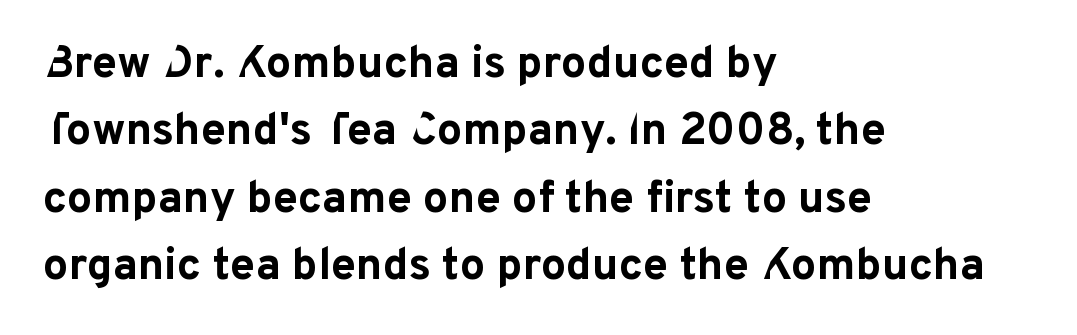
Q: Is the text bold? A: Yes.
Q: Is the text italic (slanted)? A: No, it is upright.
Q: Is the typeface a serif or a sans-serif typeface? A: Sans-serif.
Q: Is the text underlined? A: No.
Q: How is the paragraph aligned? A: Left-aligned.
Q: Is the spacing between letters normal or unusually wide? A: Normal.
Q: Is the spacing between lines tight, normal or loose? A: Normal.
Q: Width (condensed, normal, or wide)? A: Normal.
Q: Stroke contrast? A: Low.
Q: x-height? A: Medium.
Q: Monospaced? A: No.
